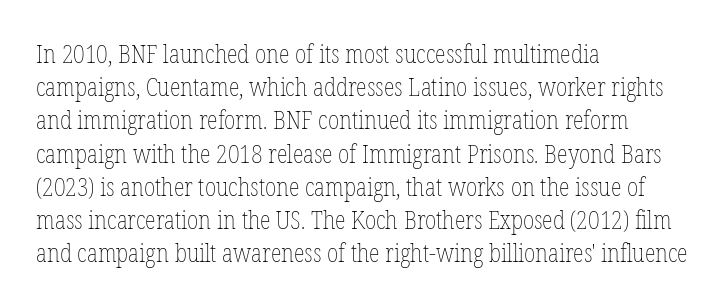
These lines sit exactly where default settings would place them. Decoration check: the copy has no underline. The typeface has the unassuming heft of standard copy or less. Horizontal alignment here is leftward, the default for most running prose.
